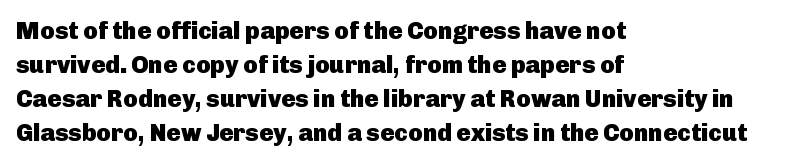
The passage shown stacks its lines at a standard gap. These lines keep a tight, regular rhythm from letter to letter. Descenders hang freely into open space. The sample has been set heavy, in full bold. Leftover space on each line is placed entirely after the last word. Nope, not italic — everything's standing straight.
